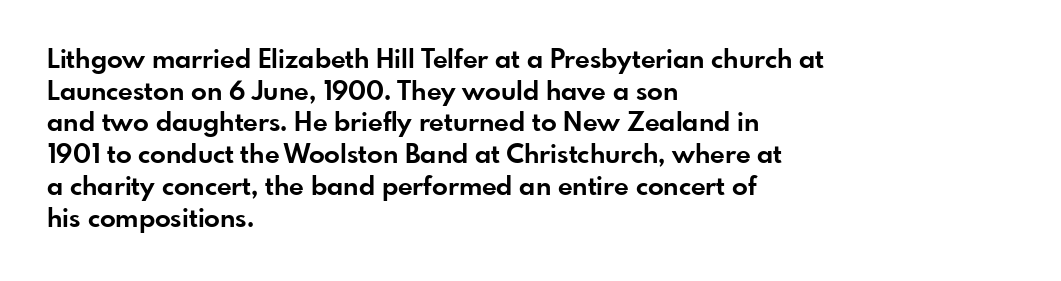
{"italic": "no", "bold": "yes", "underline": "no", "align": "left", "line_spacing_ratio": 1.22, "letter_spacing": "normal", "letter_spacing_em": 0.0, "glyph_px": 26}
